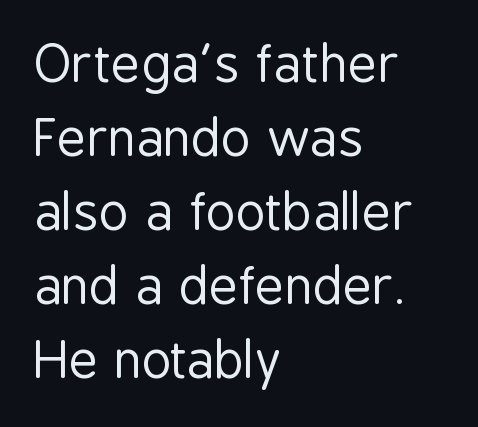
Proportional: the letters do not fall into vertical columns. Stroke mass is kept to a normal reading level or below. The type family on display is of the sans-serif kind. Leftover space on each line is placed entirely after the last word.
